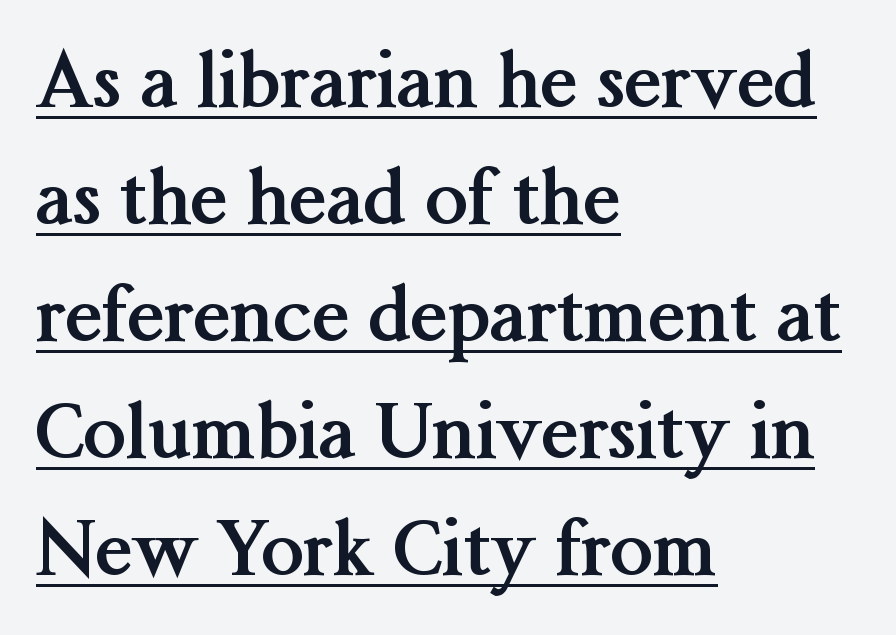
{"serif": "yes", "italic": "no", "bold": "yes", "weight": "semibold", "width": "normal", "stroke_contrast": "medium", "x_height": "medium", "monospaced": "no", "underline": "yes", "align": "left", "line_spacing": "normal", "line_spacing_ratio": 1.54, "letter_spacing": "normal", "letter_spacing_em": 0.0, "glyph_px": 76}
